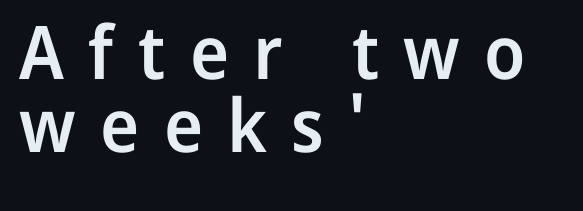
{"serif": "no", "italic": "no", "bold": "semi", "weight": "semibold", "width": "normal", "stroke_contrast": "low", "x_height": "medium", "monospaced": "no", "underline": "no", "align": "left", "line_spacing": "tight", "line_spacing_ratio": 0.98, "letter_spacing": "wide", "letter_spacing_em": 0.33, "glyph_px": 74}
